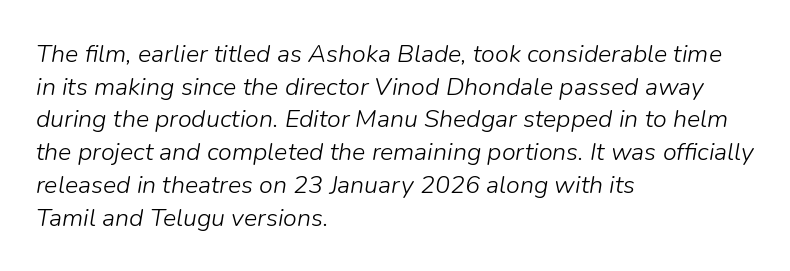
The image shows 25 px text type, italic (leaning right); set left-aligned, normal line spacing (1.31x), normal letter spacing, not underlined.
